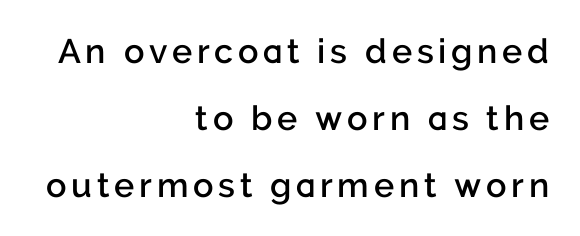
The image shows 34 px semibold sans-serif type, upright; set right-aligned, loose line spacing (1.97x), not underlined; low stroke contrast and a medium x-height.
